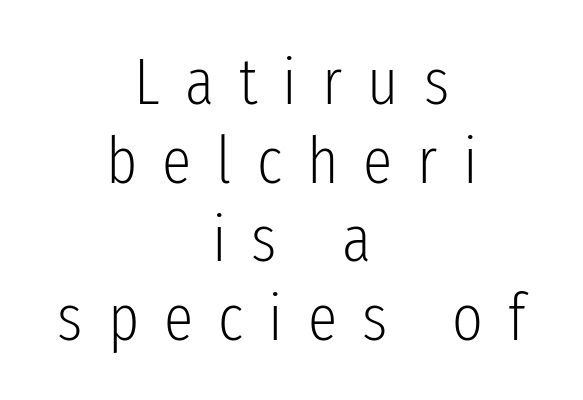
{"serif": "no", "italic": "no", "bold": "no", "weight": "light", "width": "condensed", "stroke_contrast": "low", "x_height": "medium", "monospaced": "no", "underline": "no", "align": "center", "line_spacing_ratio": 1.19, "letter_spacing": "wide", "letter_spacing_em": 0.38, "glyph_px": 66}
